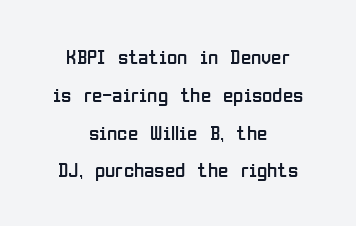
Q: Is the text bold? A: No.
Q: Is the text italic (slanted)? A: No, it is upright.
Q: Is the text underlined? A: No.
Q: How is the paragraph aligned? A: Centered.
Q: Is the spacing between letters normal or unusually wide? A: Normal.
